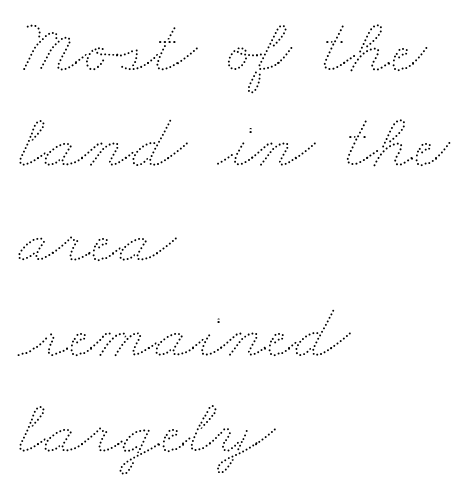
{"bold": "no", "weight": "thin", "width": "wide", "stroke_contrast": "medium", "x_height": "small", "monospaced": "no", "underline": "no", "align": "left", "line_spacing_ratio": 1.22, "letter_spacing": "normal", "letter_spacing_em": 0.0, "glyph_px": 78}
